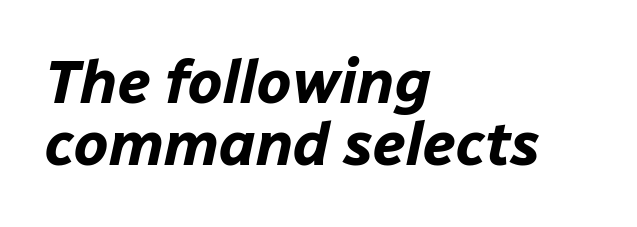
This sample uses an oblique cut, with every glyph tilted off the vertical. Leading: reduced. Unmarked baselines from the first word to the last. Each letter keeps its own natural width here, so spacing adapts to shape.
